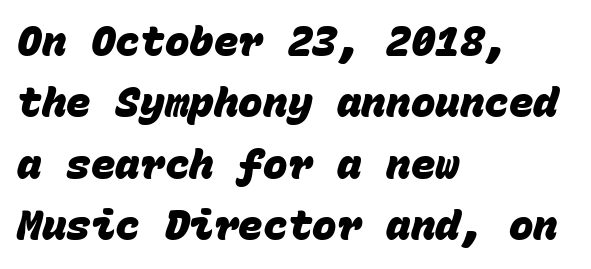
{"serif": "no", "bold": "yes", "weight": "heavy", "width": "normal", "stroke_contrast": "low", "x_height": "large", "monospaced": "yes", "underline": "no", "align": "left", "line_spacing": "normal", "line_spacing_ratio": 1.5, "letter_spacing": "normal", "letter_spacing_em": 0.0, "glyph_px": 41}
